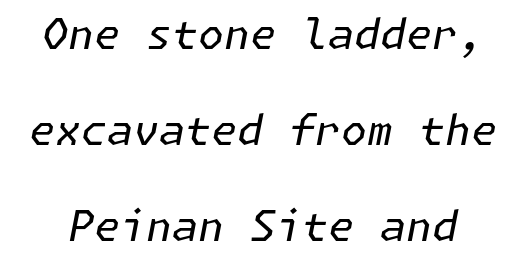
The foot of each line stays bare and open. Every character sits at an angle, as italics do. The letterforms sit at book weight or below. There is no visible air inserted between adjacent glyphs.
